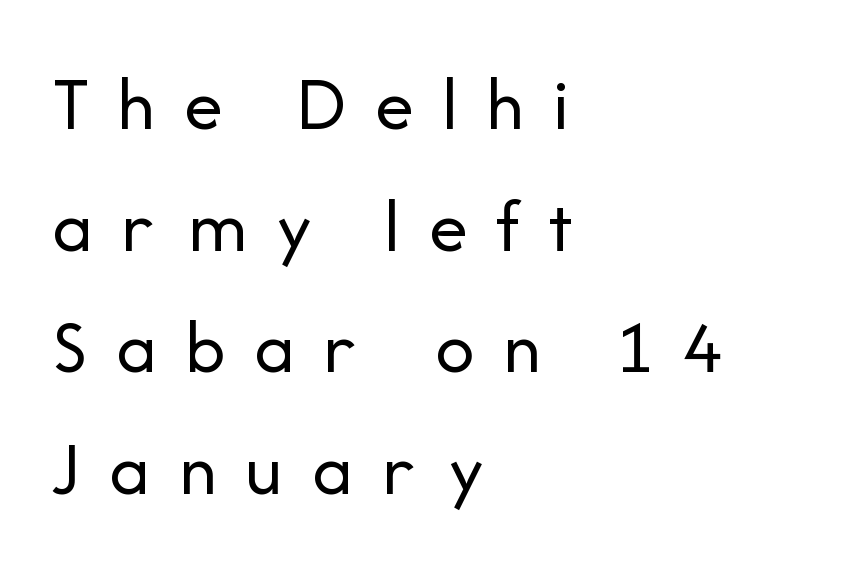
The image shows 77 px regular-weight sans-serif type, upright; set left-aligned, normal line spacing (1.58x), unusually wide letter spacing (+0.37 em), not underlined; low stroke contrast and a medium x-height.
